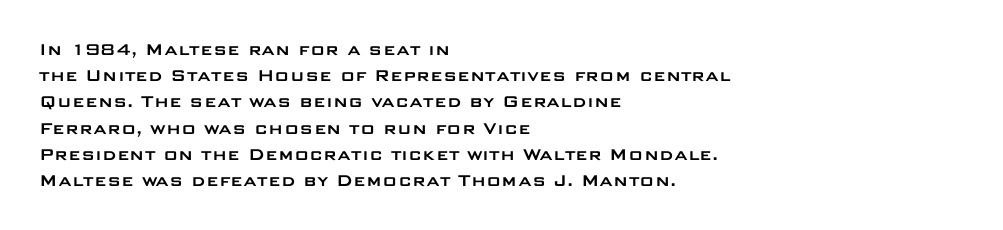
Rows of type keep a routine distance in the vertical direction. Designer's note — italics off, roman on. These lines stack with their left ends in a neat column. You could call the tracking neutral — neither tight nor loose. Each row of text sits above clean, open space.
